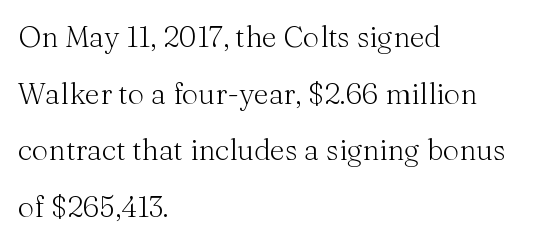
Q: Is the text bold? A: No.
Q: Is the text italic (slanted)? A: No, it is upright.
Q: Is the typeface a serif or a sans-serif typeface? A: Serif.
Q: Is the text underlined? A: No.
Q: How is the paragraph aligned? A: Left-aligned.
Q: Is the spacing between letters normal or unusually wide? A: Normal.
Q: Is the spacing between lines tight, normal or loose? A: Loose.
Q: Width (condensed, normal, or wide)? A: Normal.
Q: Stroke contrast? A: Medium.
Q: x-height? A: Medium.
Q: Monospaced? A: No.
